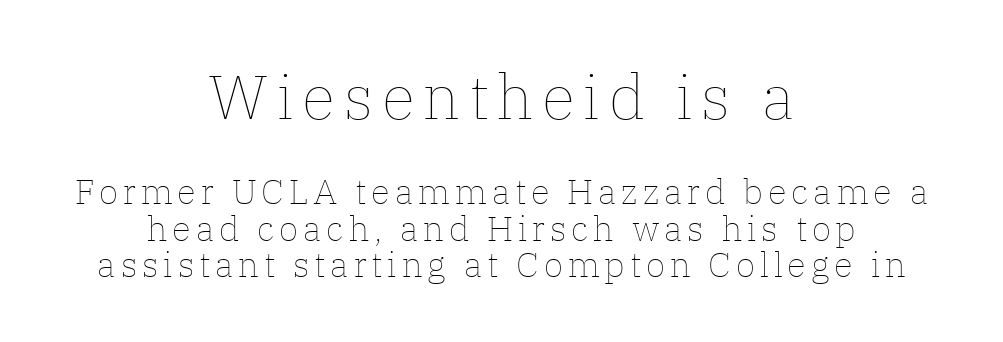
Q: Is the text bold? A: No.
Q: Is the text italic (slanted)? A: No, it is upright.
Q: Is the text underlined? A: No.
Q: How is the paragraph aligned? A: Centered.
Q: Is the spacing between lines tight, normal or loose? A: Tight.
Q: Which block of text is set in a larger size, the first (top) or the second (bottom)? A: The first (top) one.
Q: Width (condensed, normal, or wide)? A: Normal.
Q: Stroke contrast? A: Low.
Q: x-height? A: Medium.
Q: Monospaced? A: No.
